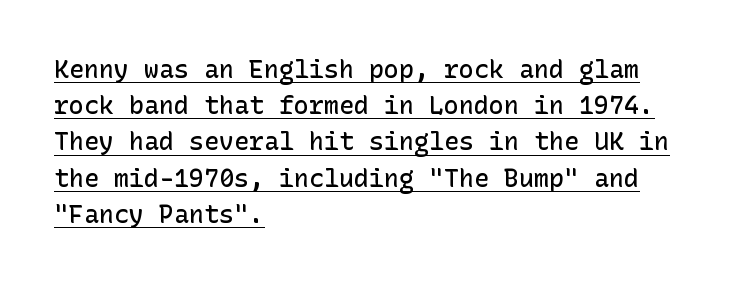
The image shows 25 px text type, upright; set left-aligned, normal line spacing (1.45x), normal letter spacing, underlined.
